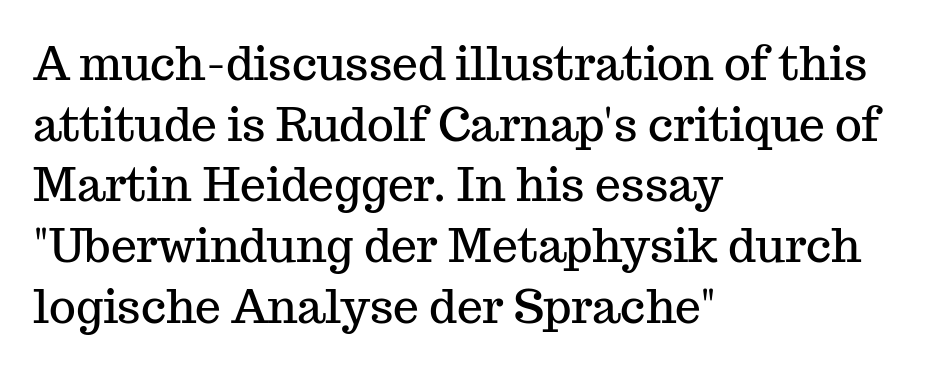
The image shows 46 px serif type, upright; set left-aligned, normal line spacing (1.32x), normal letter spacing, not underlined; medium stroke contrast and a medium x-height.
